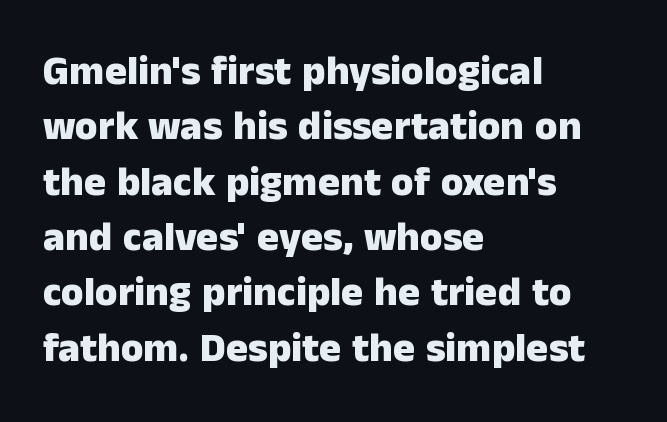
The line texture is even and compact thanks to regular tracking. Unlike italic type, these characters show no tilt at all. Spacing verdict: proportional, widths tailored to each character. Descender tails drop into unmarked territory. All the whitespace from short lines collects on the right. Regular leading.
